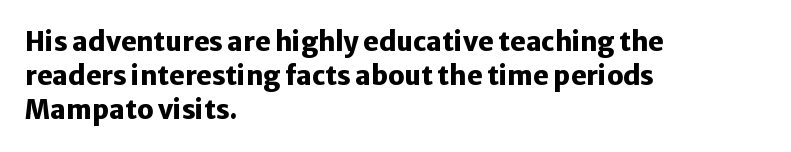
{"italic": "no", "bold": "yes", "underline": "no", "align": "left", "line_spacing": "normal", "line_spacing_ratio": 1.3, "letter_spacing": "normal", "letter_spacing_em": 0.0, "glyph_px": 26}
